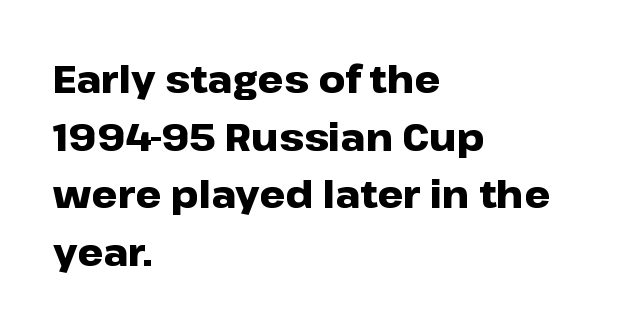
The horizontal fit of the characters is conventional and even. The typeface chosen for these lines omits serifs. A roman cut, with each character standing at attention. Looks like regular typesetting: each glyph gets only the width it needs. A classic flush-left, rag-right setting is used for this passage.
